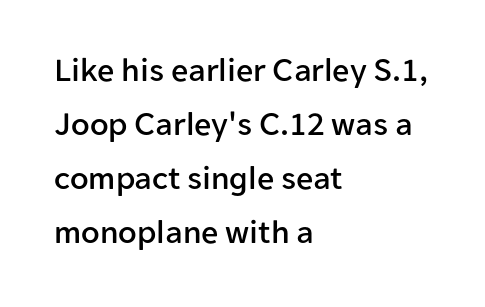
The image shows 34 px sans-serif type, upright; set left-aligned, normal line spacing (1.59x), normal letter spacing, not underlined; low stroke contrast and a medium x-height.
